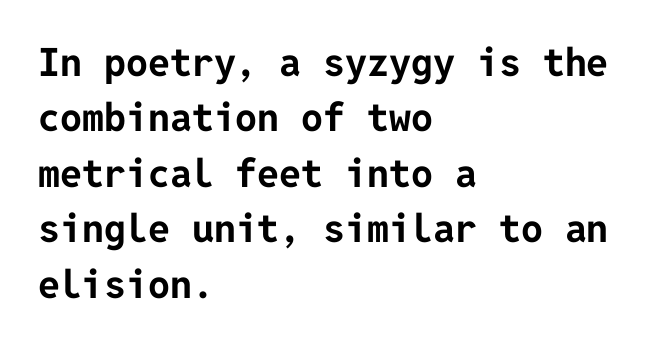
{"serif": "no", "italic": "no", "bold": "yes", "weight": "bold", "width": "normal", "stroke_contrast": "low", "x_height": "medium", "underline": "no", "align": "left", "line_spacing": "normal", "line_spacing_ratio": 1.42, "letter_spacing": "normal", "letter_spacing_em": 0.0, "glyph_px": 39}
